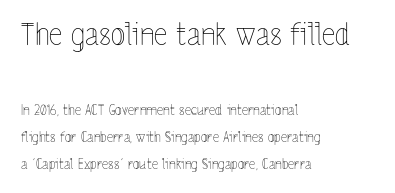
Every stem runs plumb, perpendicular to the baseline. Type size steps down from the first block to the second. Letters rest on an invisible, unmarked baseline. Line beginnings align vertically; line endings do not. The rendering uses natural spacing where letterforms have individual widths. Leading is clearly above the norm, producing a sparse column.
